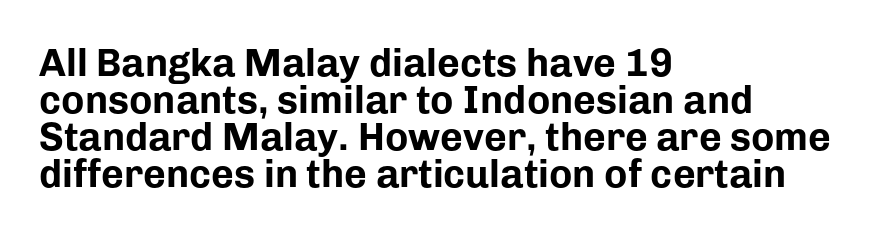
The image shows 39 px bold sans-serif type, upright; set left-aligned, tight line spacing (0.95x), normal letter spacing, not underlined; low stroke contrast and a medium x-height.
